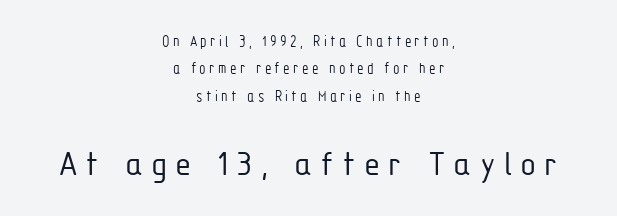
Characters remain perfectly vertical along every line. These lines are rendered in a variable-pitch font. Small over large — that's the arrangement of the two blocks here. The characters are drawn with everyday or finer stroke widths. This rendering widens character spacing well past its baseline value. The passage shown is typeset with a sans-serif family.
